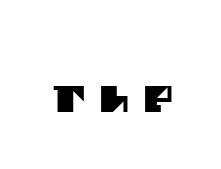
Q: Is the typeface a serif or a sans-serif typeface? A: Sans-serif.
Q: Is the text underlined? A: No.
Q: Is the spacing between letters normal or unusually wide? A: Unusually wide.
Q: Width (condensed, normal, or wide)? A: Normal.
Q: Stroke contrast? A: Medium.
Q: x-height? A: Large.
Q: Monospaced? A: No.
